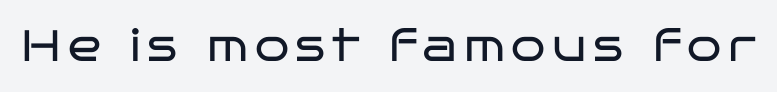
The image shows 44 px regular-weight, wide sans-serif type, upright; set not underlined; low stroke contrast and a large x-height.
